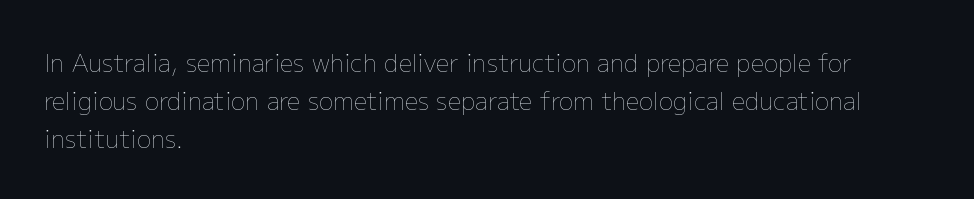
Caption: standard tracking, unaltered. How would I describe the line gaps? Plain and ordinary. Notice how the stems are strictly vertical — no italics here. The typeface has the unassuming heft of standard copy or less. The lines are quadded left.
